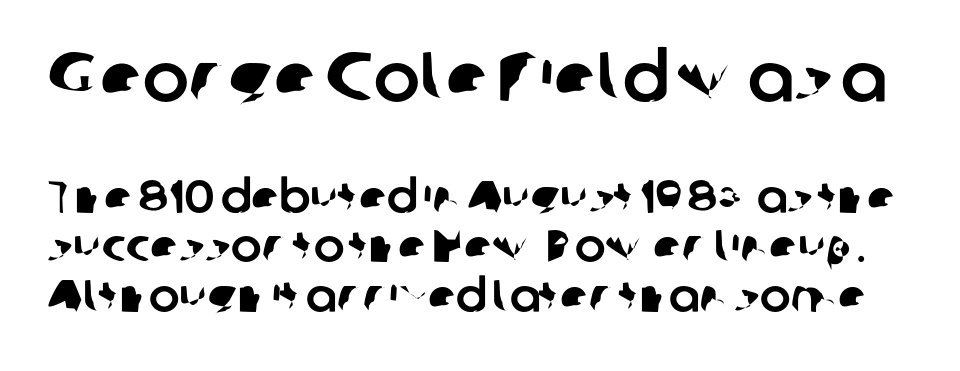
{"serif": "no", "width": "normal", "stroke_contrast": "low", "x_height": "medium", "monospaced": "no", "underline": "no", "line_spacing": "tight", "line_spacing_ratio": 1.08, "letter_spacing": "normal", "letter_spacing_em": 0.0, "larger_block": "first", "size_ratio": 1.5, "glyph_px": 69}
